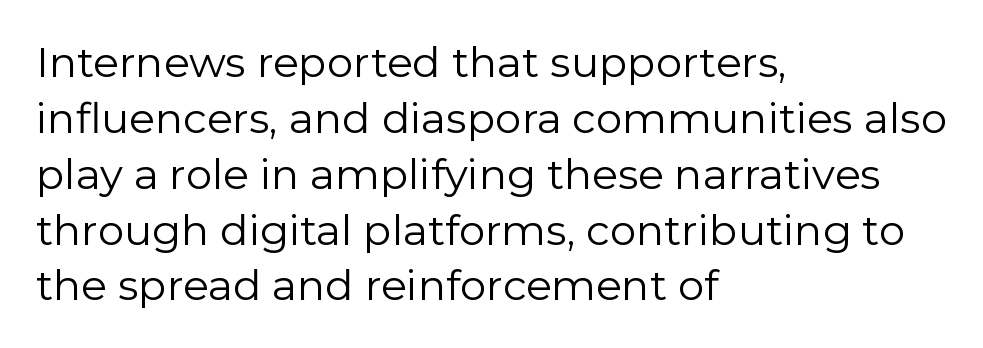
Q: Is the text bold? A: No.
Q: Is the text italic (slanted)? A: No, it is upright.
Q: Is the typeface a serif or a sans-serif typeface? A: Sans-serif.
Q: Is the text underlined? A: No.
Q: How is the paragraph aligned? A: Left-aligned.
Q: Is the spacing between letters normal or unusually wide? A: Normal.
Q: Is the spacing between lines tight, normal or loose? A: Normal.
Q: Width (condensed, normal, or wide)? A: Normal.
Q: Stroke contrast? A: Low.
Q: x-height? A: Medium.
Q: Monospaced? A: No.
